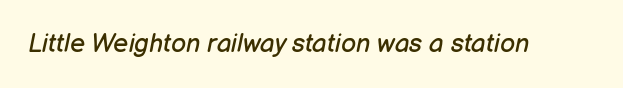
Q: Is the text bold? A: No.
Q: Is the text italic (slanted)? A: Yes, it leans right by about 12 degrees.
Q: Is the text underlined? A: No.
Q: Is the spacing between letters normal or unusually wide? A: Normal.
